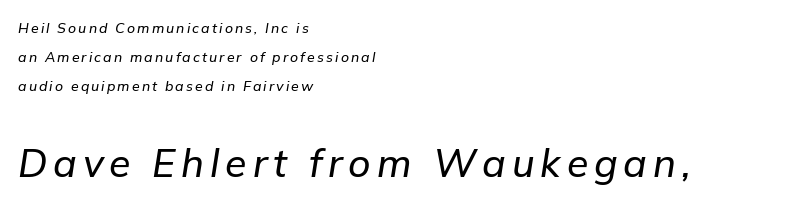
What's the leading like? Stretched, with rows far apart. Visually the block forms a straight wall on the left and a jagged coastline on the right. Caption: upper text group reduced, lower text group enlarged. Honestly, there is no underline to notice here at all. These lines are rendered in a variable-pitch font. There's an unmistakable incline to the writing here.
